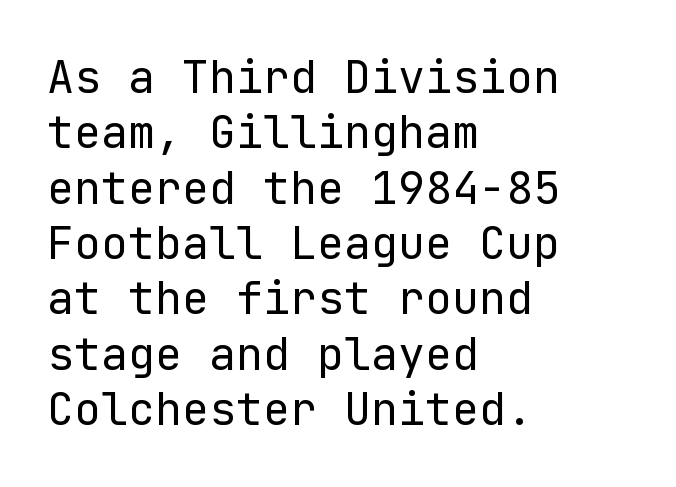
The lettering stays uniformly vertical, giving the passage a roman look. Examine the stroke ends and you'll find no serifs. The lines in this sample share a left origin and differ only in where they stop. Think standard paragraph weight, or any step lighter than that.
